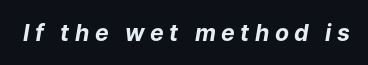
Q: Is the text bold? A: Yes.
Q: Is the text italic (slanted)? A: Yes, it leans right by about 9 degrees.
Q: Is the text underlined? A: No.
Q: Is the spacing between letters normal or unusually wide? A: Unusually wide.
